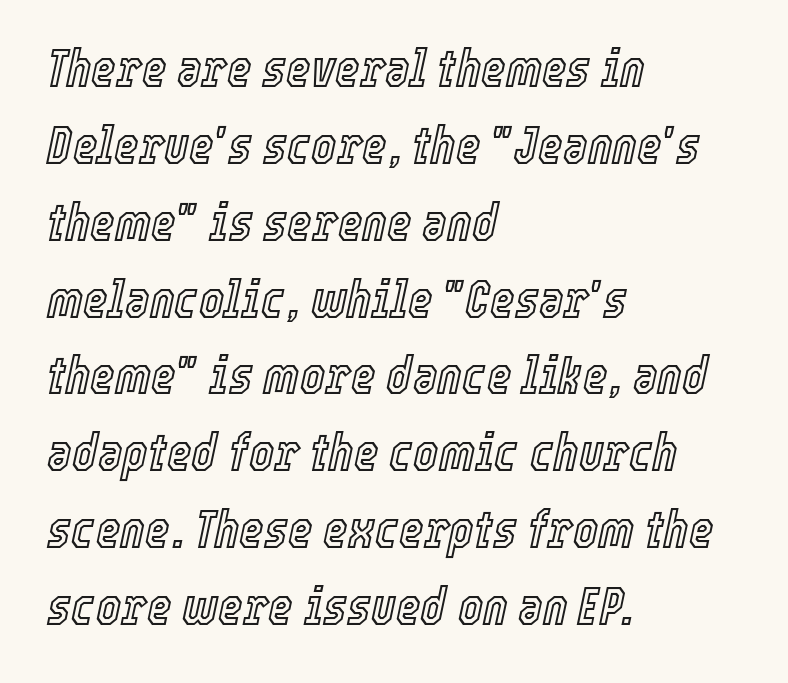
Q: Is the text italic (slanted)? A: Yes, it leans right by about 12 degrees.
Q: Is the text underlined? A: No.
Q: How is the paragraph aligned? A: Left-aligned.
Q: Is the spacing between letters normal or unusually wide? A: Normal.
Q: Is the spacing between lines tight, normal or loose? A: Normal.
Q: Width (condensed, normal, or wide)? A: Condensed.
Q: x-height? A: Medium.
Q: Monospaced? A: No.
